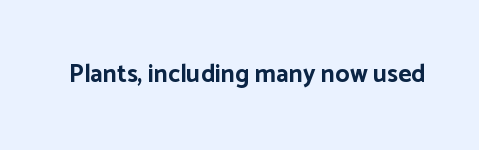
{"italic": "no", "bold": "yes", "underline": "no", "letter_spacing": "normal", "letter_spacing_em": 0.0, "glyph_px": 25}
